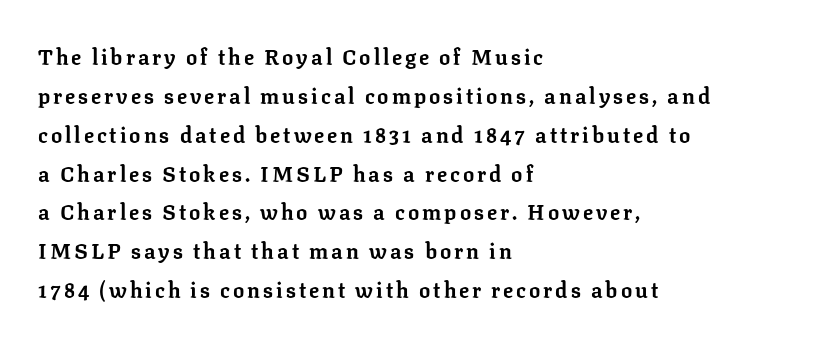
Q: Is the text bold? A: Yes.
Q: Is the text italic (slanted)? A: No, it is upright.
Q: Is the text underlined? A: No.
Q: How is the paragraph aligned? A: Left-aligned.
